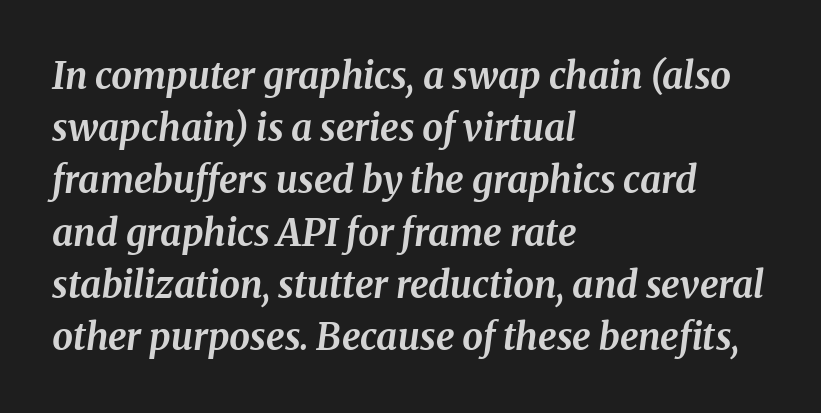
An italicized treatment has been applied to the whole sample. Horizontal bands of white between lines are of average thickness. Bold? Absolutely — the strokes are thick and heavy. Here the glyphs are tracked normally, forming tight word shapes. Casual observation: everything's shoved over to the left.
